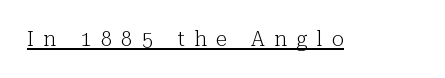
Ascenders rise straight up at ninety degrees. The tracking reads as deliberately expanded to a designer's eye. Students, observe the line beneath the letters — that is underlining. On a weight scale, this lands at 450 or below.
